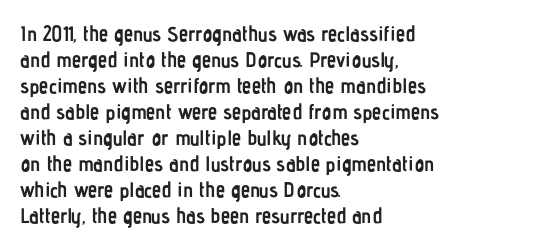
The strokes are fattened all the way to bold. Visually the block forms a straight wall on the left and a jagged coastline on the right. A typesetter would mark this as roman, not italic. The words here are not underlined.
